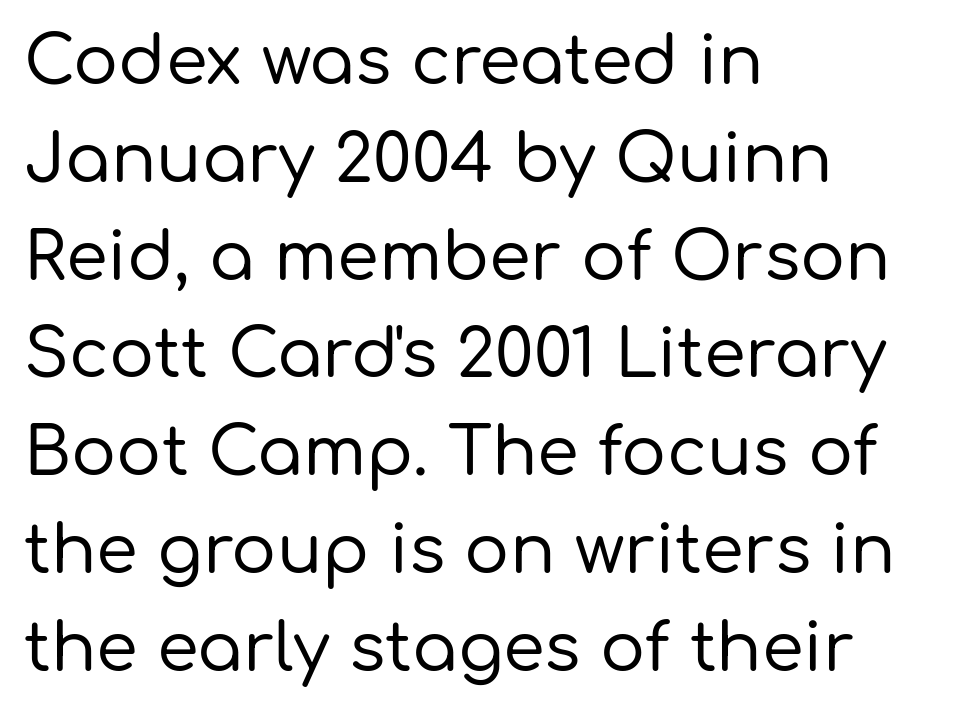
Q: Is the text italic (slanted)? A: No, it is upright.
Q: Is the typeface a serif or a sans-serif typeface? A: Sans-serif.
Q: Is the text underlined? A: No.
Q: How is the paragraph aligned? A: Left-aligned.
Q: Is the spacing between letters normal or unusually wide? A: Normal.
Q: Is the spacing between lines tight, normal or loose? A: Normal.
Q: Width (condensed, normal, or wide)? A: Normal.
Q: Stroke contrast? A: Low.
Q: x-height? A: Medium.
Q: Monospaced? A: No.
